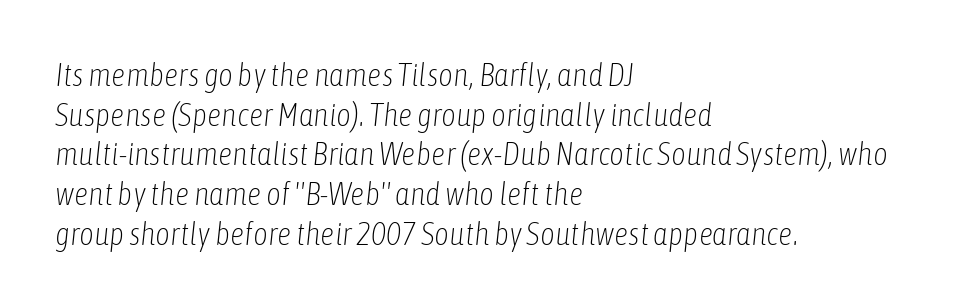
The image shows 32 px light, condensed type, italic (leaning right); set left-aligned, line spacing 1.24x, normal letter spacing, not underlined; low stroke contrast and a medium x-height.
